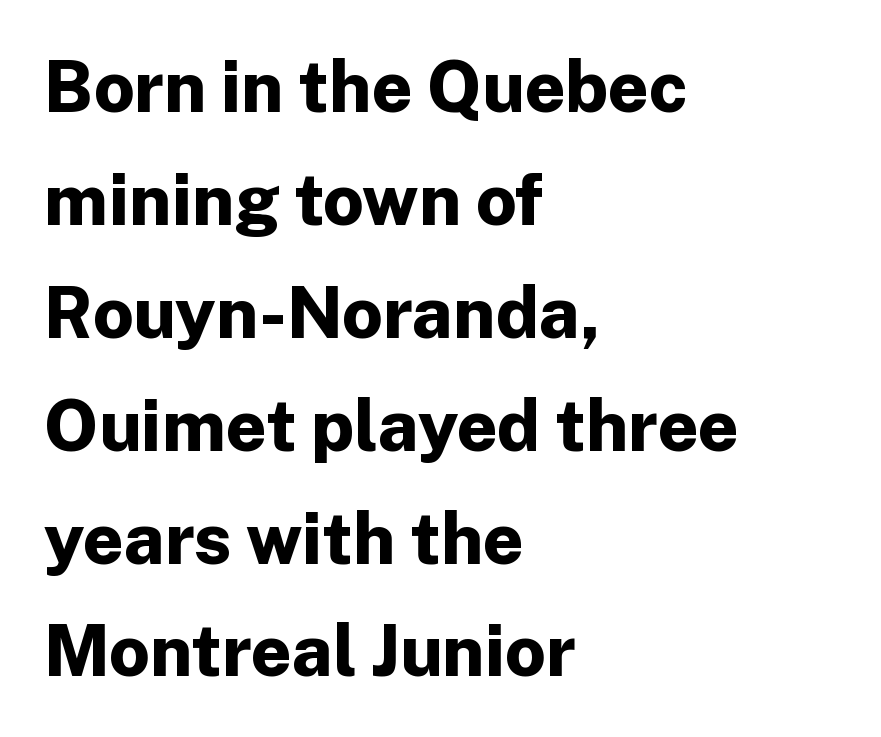
Note the varied advance widths — an 'i' is clearly narrower than an 'm'. Unmarked baselines from the first word to the last. Is the letter spacing exaggerated? No — it looks like the ordinary default. Leading matches the norm, producing a regular column. The passage is arranged the way most books set body copy — flush left. A full-strength bold gives these letters their thick strokes.
